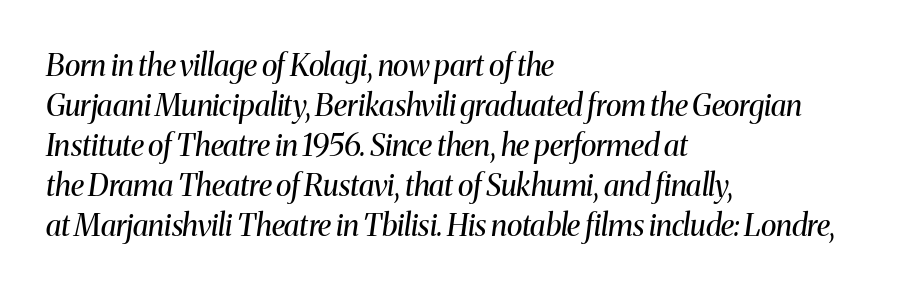
Q: Is the text bold? A: No.
Q: Is the text italic (slanted)? A: Yes, it leans right by about 8 degrees.
Q: Is the typeface a serif or a sans-serif typeface? A: Serif.
Q: Is the text underlined? A: No.
Q: How is the paragraph aligned? A: Left-aligned.
Q: Is the spacing between letters normal or unusually wide? A: Normal.
Q: Is the spacing between lines tight, normal or loose? A: Normal.
Q: Width (condensed, normal, or wide)? A: Normal.
Q: Stroke contrast? A: Medium.
Q: x-height? A: Medium.
Q: Monospaced? A: No.
